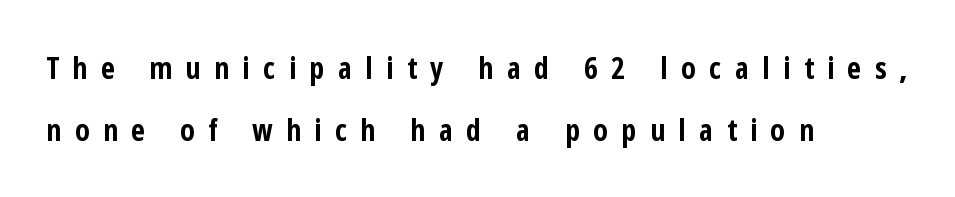
If you drew a ruler down the left edge, every line would touch it. On the weight axis this lands at bold, roughly 700. Compared with typical paragraphs, the rows here are farther apart. A roman cut, with each character standing at attention.
